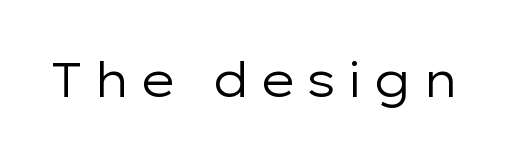
The image shows 48 px regular-weight, wide sans-serif type, upright; set not underlined; low stroke contrast and a medium x-height.
